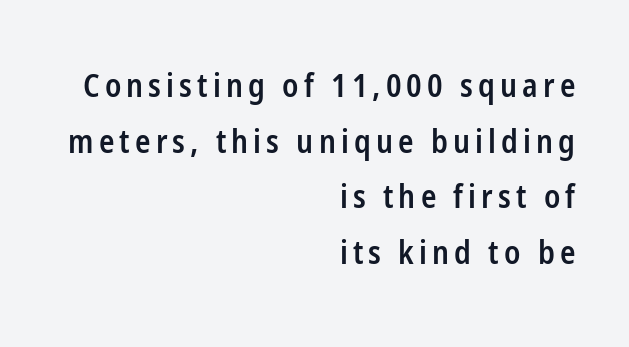
Q: Is the text bold? A: Semi-bold.
Q: Is the text italic (slanted)? A: No, it is upright.
Q: Is the typeface a serif or a sans-serif typeface? A: Sans-serif.
Q: Is the text underlined? A: No.
Q: How is the paragraph aligned? A: Right-aligned.
Q: Width (condensed, normal, or wide)? A: Condensed.
Q: Stroke contrast? A: Low.
Q: x-height? A: Medium.
Q: Monospaced? A: No.
